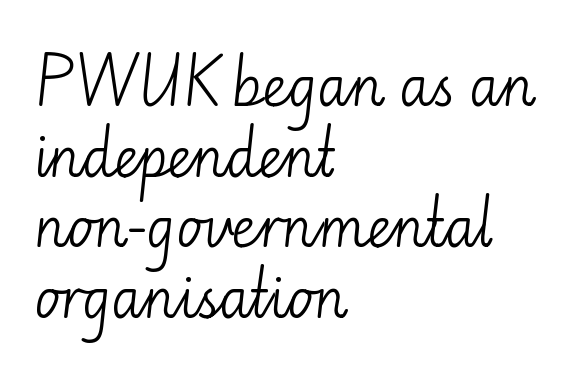
{"serif": "no", "bold": "no", "weight": "light", "width": "normal", "stroke_contrast": "low", "x_height": "small", "monospaced": "no", "underline": "no", "align": "left", "line_spacing": "normal", "line_spacing_ratio": 1.31, "letter_spacing": "normal", "letter_spacing_em": 0.0, "glyph_px": 54}
